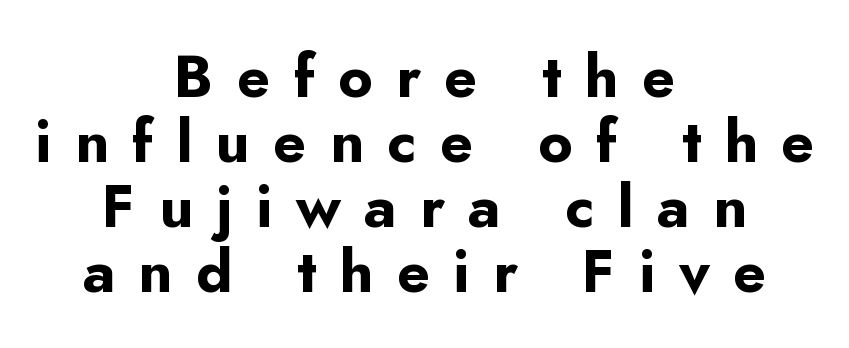
The image shows 59 px bold sans-serif type, upright; set centered, tight line spacing (1.1x), unusually wide letter spacing (+0.4 em), not underlined; low stroke contrast and a small x-height.
